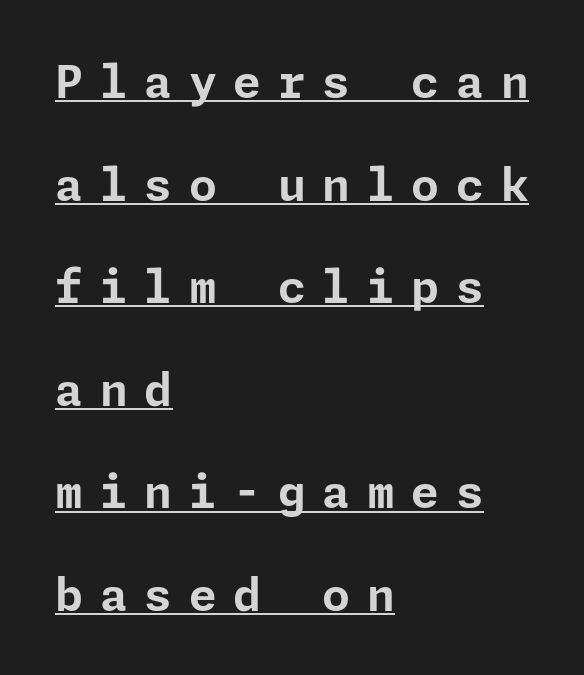
Q: Is the text bold? A: Yes.
Q: Is the text italic (slanted)? A: No, it is upright.
Q: Is the typeface a serif or a sans-serif typeface? A: Sans-serif.
Q: Is the text underlined? A: Yes.
Q: How is the paragraph aligned? A: Left-aligned.
Q: Is the spacing between letters normal or unusually wide? A: Unusually wide.
Q: Is the spacing between lines tight, normal or loose? A: Loose.
Q: Width (condensed, normal, or wide)? A: Normal.
Q: Stroke contrast? A: Low.
Q: x-height? A: Medium.
